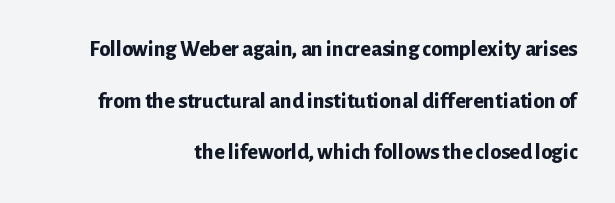
Q: Is the text bold? A: Yes.
Q: Is the text italic (slanted)? A: No, it is upright.
Q: Is the text underlined? A: No.
Q: How is the paragraph aligned? A: Right-aligned.
Q: Is the spacing between letters normal or unusually wide? A: Normal.
Q: Is the spacing between lines tight, normal or loose? A: Loose.
